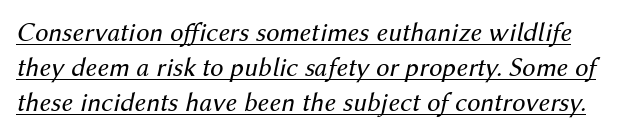
Q: Is the text bold? A: No.
Q: Is the text italic (slanted)? A: Yes, it leans right by about 12 degrees.
Q: Is the text underlined? A: Yes.
Q: Is the spacing between letters normal or unusually wide? A: Normal.
Q: Is the spacing between lines tight, normal or loose? A: Normal.
